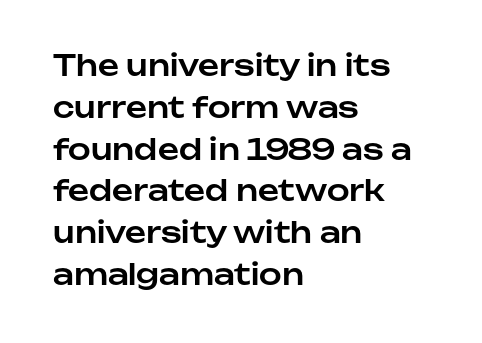
Bare-footed words on every line. You can tell from the bare stems that sans-serif type was used. The type sits square on the baseline with zero lean. You could not count columns in this text — the font is proportionally spaced.
